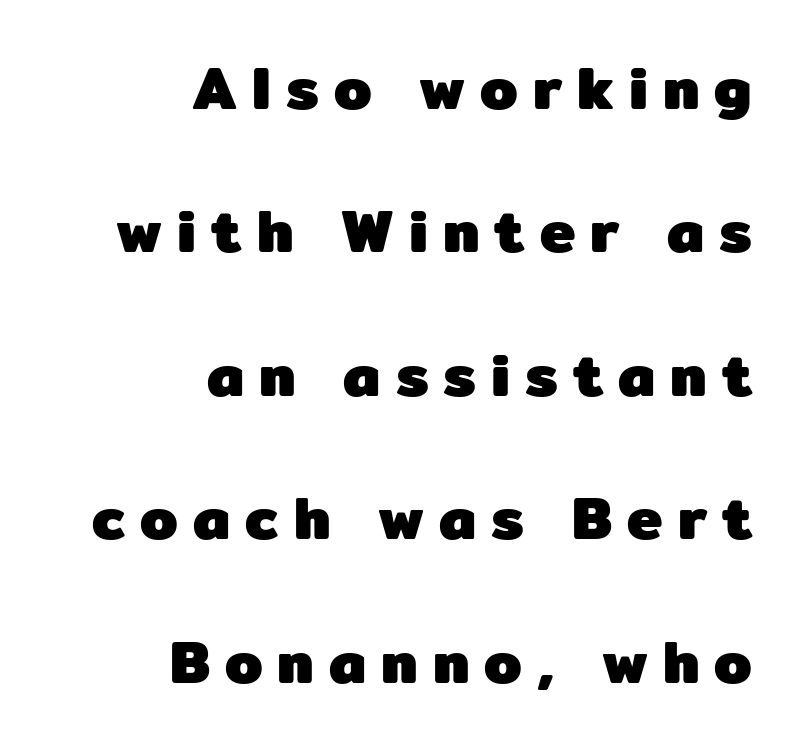
The image shows 60 px heavy sans-serif type, upright; set right-aligned, loose line spacing (2.39x), unusually wide letter spacing (+0.25 em), not underlined; low stroke contrast and a medium x-height.
